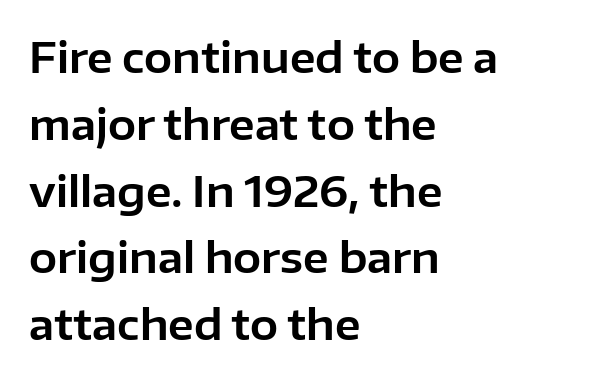
How would I describe the line gaps? Plain and ordinary. You can tell it's not italic because the verticals are truly vertical. The string is rendered with underlining switched off. The characters display no serif detailing; their extremities are plain. Short note: letters normally spaced. These lines are set flush left with a ragged right edge.
